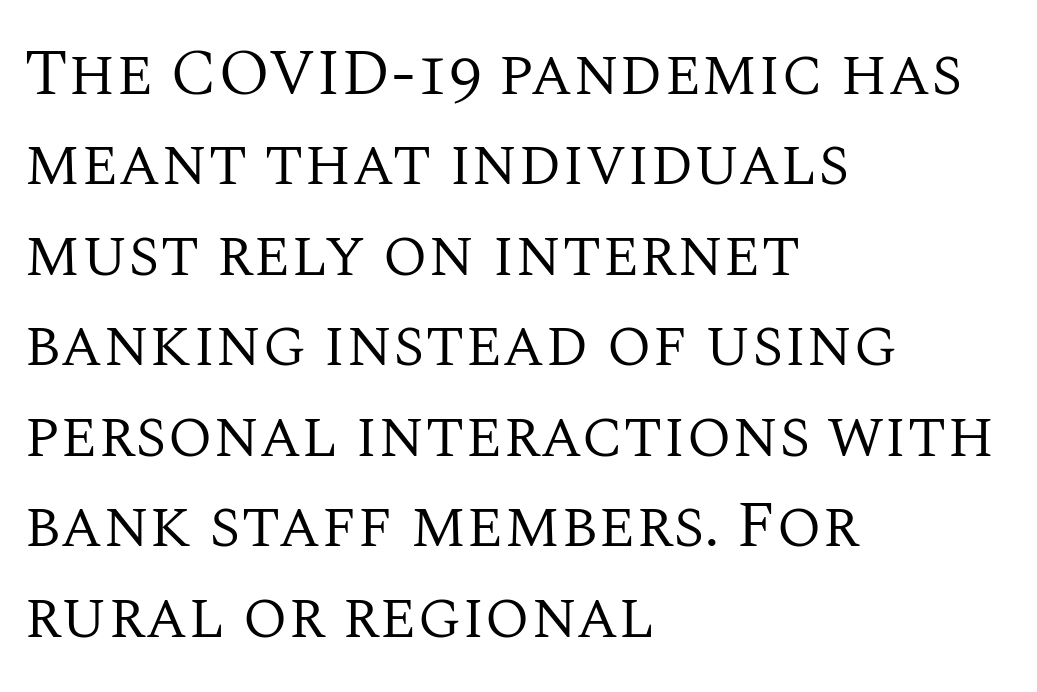
Q: Is the text bold? A: No.
Q: Is the text italic (slanted)? A: No, it is upright.
Q: Is the typeface a serif or a sans-serif typeface? A: Serif.
Q: Is the text underlined? A: No.
Q: How is the paragraph aligned? A: Left-aligned.
Q: Is the spacing between letters normal or unusually wide? A: Normal.
Q: Is the spacing between lines tight, normal or loose? A: Normal.
Q: Width (condensed, normal, or wide)? A: Normal.
Q: Stroke contrast? A: Medium.
Q: x-height? A: Large.
Q: Monospaced? A: No.
